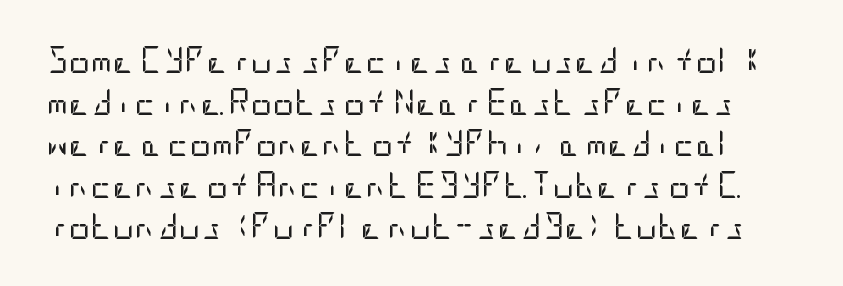
The image shows 27 px text type, upright; set normal line spacing (1.54x), normal letter spacing, not underlined.
